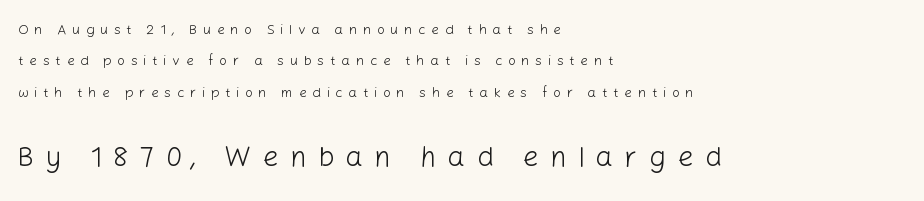
The image shows 28 px light sans-serif type, upright; set left-aligned, loose line spacing (2.25x), unusually wide letter spacing (+0.4 em), not underlined; the second (bottom) block is 2.0x larger; low stroke contrast and a medium x-height.
